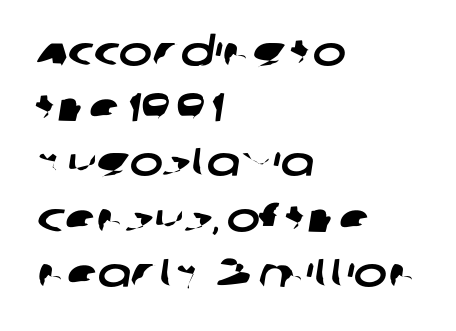
The lines sit at an ordinary, default distance from one another. You could not count columns in this text — the font is proportionally spaced. The designer went with a sans here, leaving each stem footless. Only glyphs here, with clear space below each row. Letter spacing: default. The setting favours the left margin, as ordinary paragraphs usually do.
